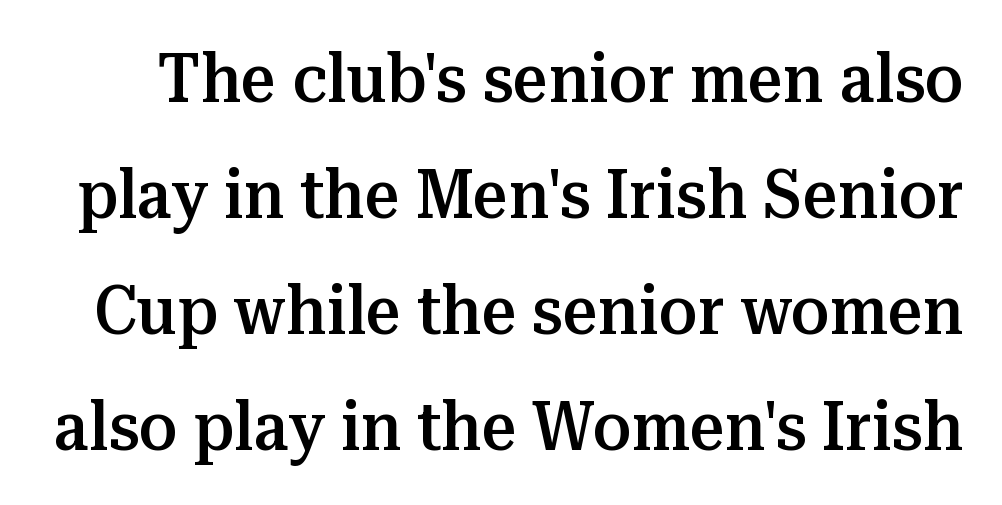
Q: Is the text bold? A: Semi-bold.
Q: Is the text italic (slanted)? A: No, it is upright.
Q: Is the typeface a serif or a sans-serif typeface? A: Serif.
Q: Is the text underlined? A: No.
Q: Is the spacing between letters normal or unusually wide? A: Normal.
Q: Is the spacing between lines tight, normal or loose? A: Normal.
Q: Width (condensed, normal, or wide)? A: Normal.
Q: Stroke contrast? A: Medium.
Q: x-height? A: Medium.
Q: Monospaced? A: No.
